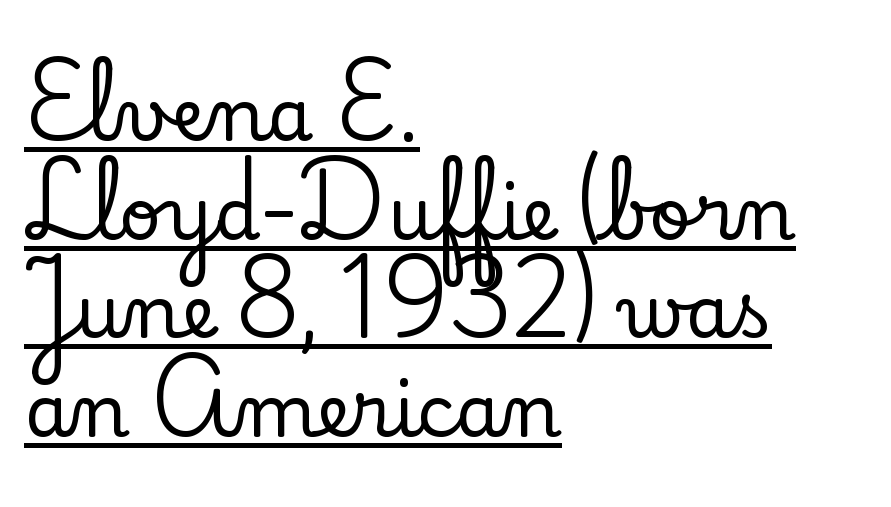
Q: Is the text italic (slanted)? A: No, it is upright.
Q: Is the typeface a serif or a sans-serif typeface? A: Serif.
Q: Is the text underlined? A: Yes.
Q: How is the paragraph aligned? A: Left-aligned.
Q: Is the spacing between letters normal or unusually wide? A: Normal.
Q: Is the spacing between lines tight, normal or loose? A: Normal.
Q: Width (condensed, normal, or wide)? A: Normal.
Q: Stroke contrast? A: Low.
Q: x-height? A: Small.
Q: Monospaced? A: No.
